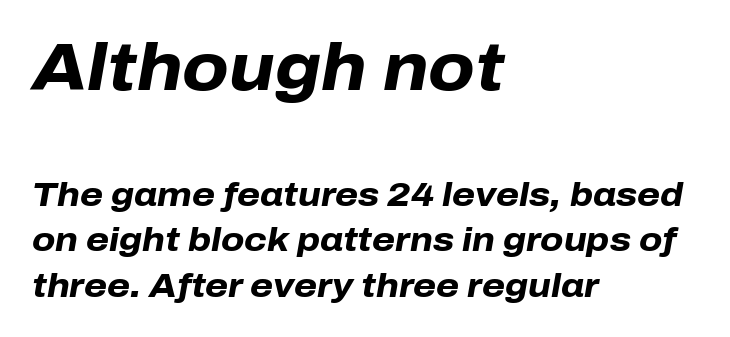
The image shows 66 px heavy type, italic (leaning right); set left-aligned, normal line spacing (1.39x), normal letter spacing, not underlined; the first (top) block is 2.0x larger; low stroke contrast and a medium x-height.
